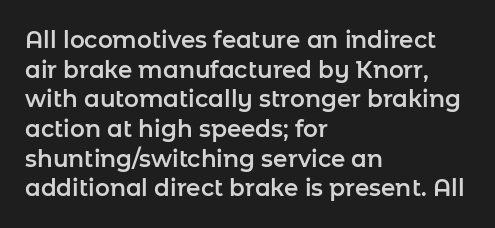
{"italic": "no", "underline": "no", "align": "left", "line_spacing": "normal", "line_spacing_ratio": 1.29, "letter_spacing": "normal", "letter_spacing_em": 0.0, "glyph_px": 23}
